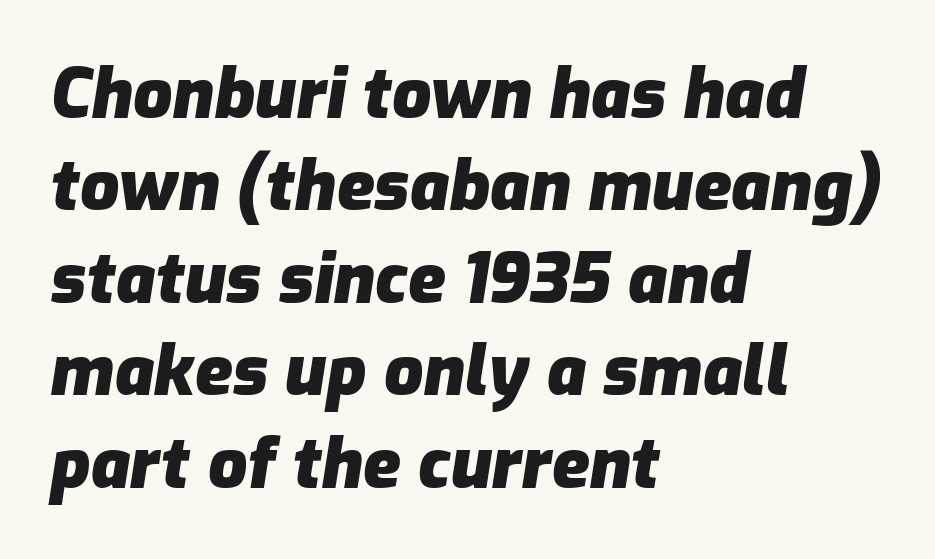
{"italic": "yes", "lean": "right", "slant_degrees": 9, "bold": "yes", "weight": "heavy", "width": "normal", "stroke_contrast": "low", "x_height": "medium", "monospaced": "no", "underline": "no", "align": "left", "line_spacing": "normal", "line_spacing_ratio": 1.34, "letter_spacing": "normal", "letter_spacing_em": 0.0, "glyph_px": 69}
